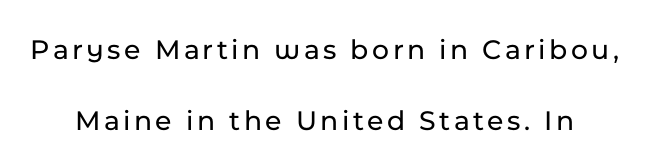
Think of a printed novel: that variable character pitch is what you see here. The designer went with a sans here, leaving each stem footless. Baseline-to-baseline distance is far greater than the letter height. In terms of posture, this sample is upright.
